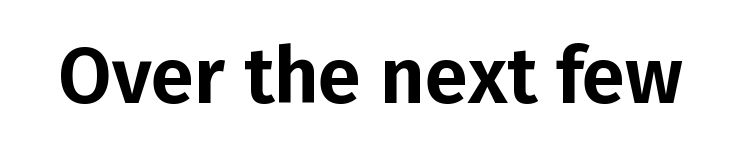
{"serif": "no", "italic": "no", "width": "normal", "stroke_contrast": "low", "x_height": "medium", "monospaced": "no", "underline": "no", "letter_spacing": "normal", "letter_spacing_em": 0.0, "glyph_px": 78}
